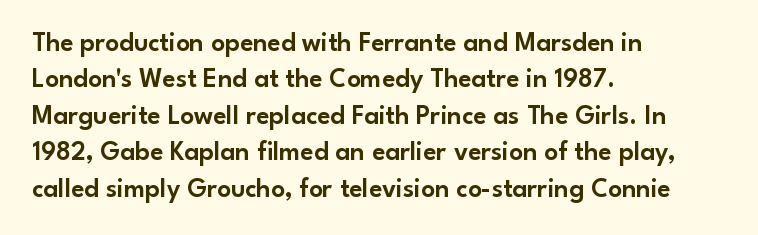
{"italic": "no", "underline": "no", "align": "left", "line_spacing": "normal", "line_spacing_ratio": 1.35, "letter_spacing": "normal", "letter_spacing_em": 0.0, "glyph_px": 27}
